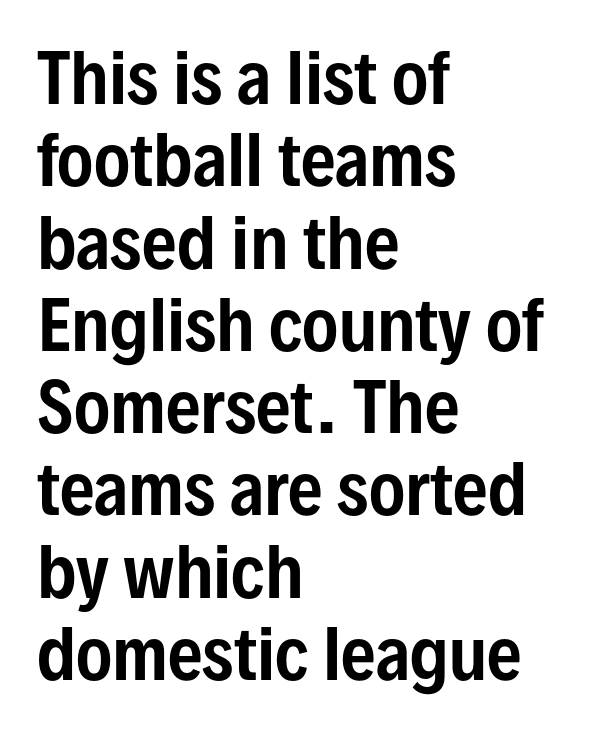
Q: Is the text italic (slanted)? A: No, it is upright.
Q: Is the typeface a serif or a sans-serif typeface? A: Sans-serif.
Q: Is the text underlined? A: No.
Q: How is the paragraph aligned? A: Left-aligned.
Q: Is the spacing between letters normal or unusually wide? A: Normal.
Q: Width (condensed, normal, or wide)? A: Condensed.
Q: Stroke contrast? A: Low.
Q: x-height? A: Medium.
Q: Monospaced? A: No.
